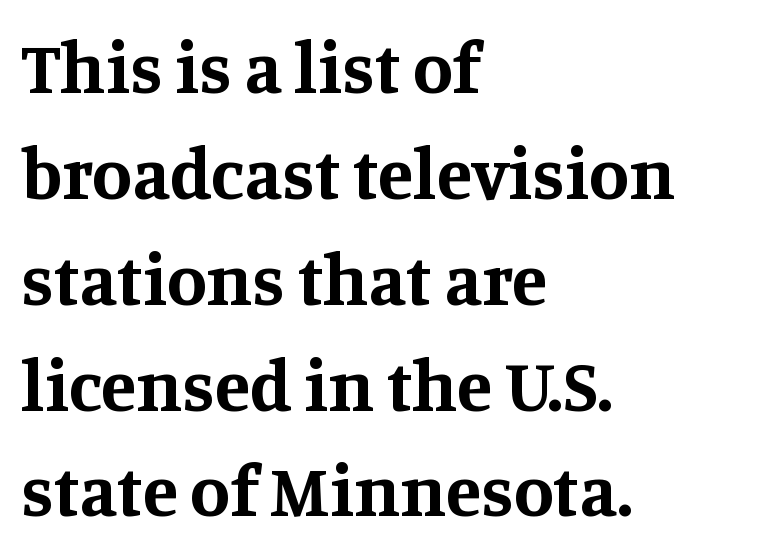
Q: Is the text bold? A: Yes.
Q: Is the text italic (slanted)? A: No, it is upright.
Q: Is the typeface a serif or a sans-serif typeface? A: Serif.
Q: Is the text underlined? A: No.
Q: How is the paragraph aligned? A: Left-aligned.
Q: Is the spacing between letters normal or unusually wide? A: Normal.
Q: Is the spacing between lines tight, normal or loose? A: Normal.
Q: Width (condensed, normal, or wide)? A: Normal.
Q: Stroke contrast? A: Medium.
Q: x-height? A: Large.
Q: Monospaced? A: No.
